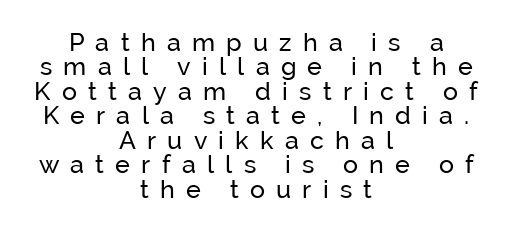
The space beneath each line is pristine and unruled. Every character sits straight up, as roman type does. No chunkiness to these letters — they're not bold. A student would call this center alignment; a typographer would say set centered. Is there much room between lines? No — they nearly touch.
